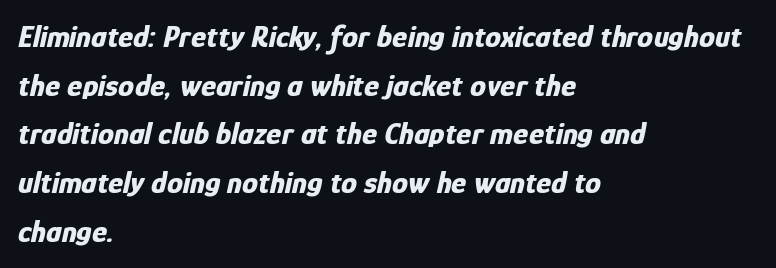
{"italic": "yes", "lean": "right", "slant_degrees": 12, "bold": "yes", "weight": "bold", "width": "condensed", "stroke_contrast": "low", "x_height": "medium", "monospaced": "no", "underline": "no", "align": "left", "line_spacing": "normal", "line_spacing_ratio": 1.52, "letter_spacing": "normal", "letter_spacing_em": 0.0, "glyph_px": 32}
